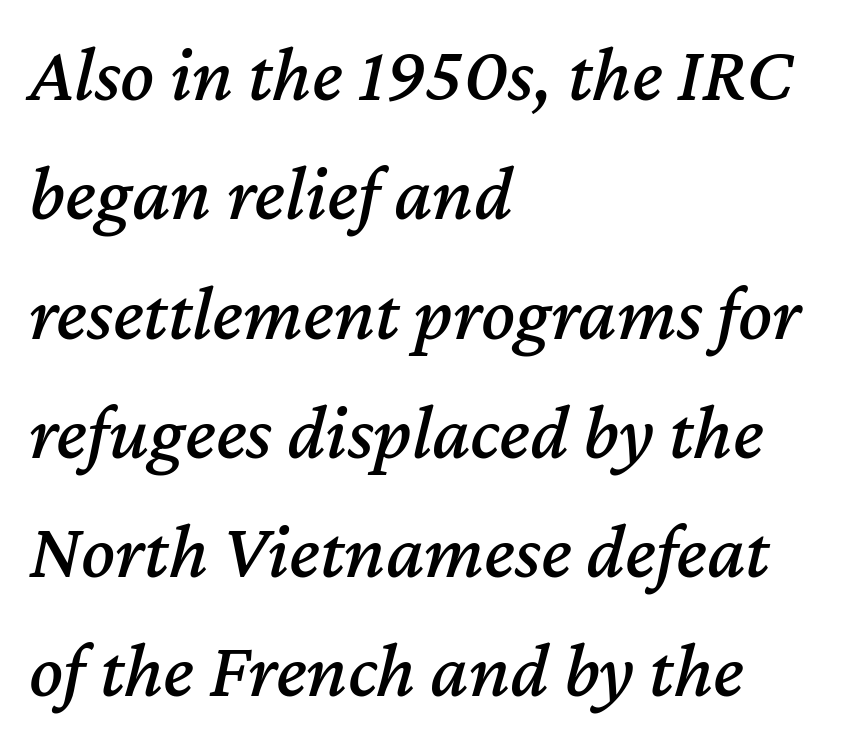
The image shows 79 px text type, italic (leaning right); set left-aligned, normal line spacing (1.51x), normal letter spacing, not underlined; medium stroke contrast and a medium x-height.
